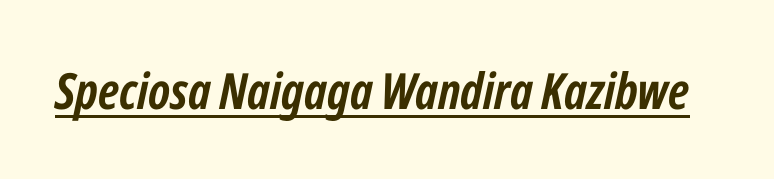
{"italic": "yes", "lean": "right", "slant_degrees": 12, "bold": "yes", "weight": "semibold", "width": "condensed", "stroke_contrast": "low", "x_height": "medium", "monospaced": "no", "underline": "yes", "letter_spacing": "normal", "letter_spacing_em": 0.0, "glyph_px": 50}
